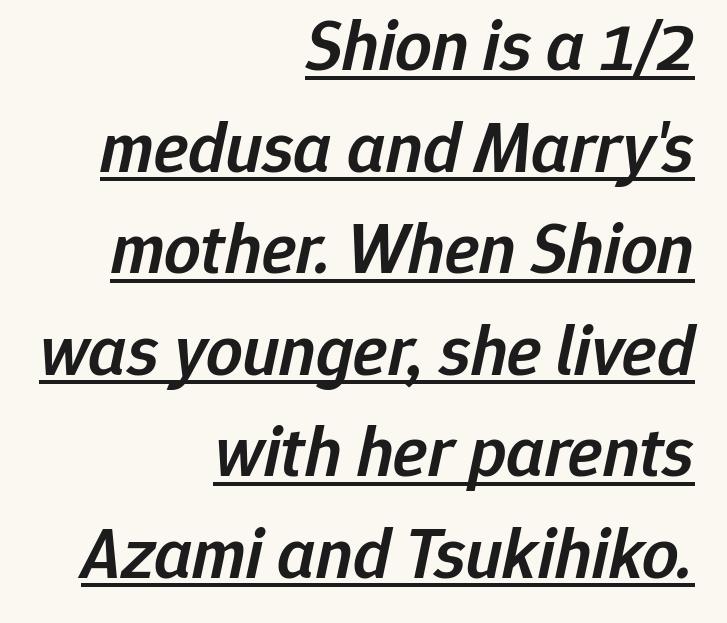
The image shows 72 px semibold type, italic (leaning right); set right-aligned, normal line spacing (1.41x), normal letter spacing, underlined; low stroke contrast and a medium x-height.
